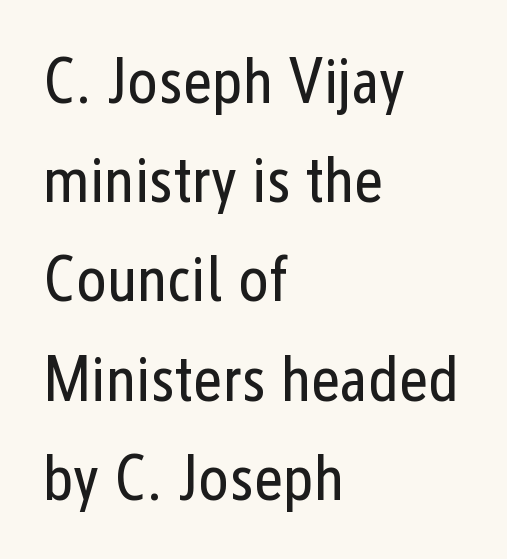
Q: Is the text bold? A: No.
Q: Is the text italic (slanted)? A: No, it is upright.
Q: Is the typeface a serif or a sans-serif typeface? A: Sans-serif.
Q: Is the text underlined? A: No.
Q: How is the paragraph aligned? A: Left-aligned.
Q: Is the spacing between letters normal or unusually wide? A: Normal.
Q: Is the spacing between lines tight, normal or loose? A: Normal.
Q: Width (condensed, normal, or wide)? A: Condensed.
Q: Stroke contrast? A: Low.
Q: x-height? A: Medium.
Q: Monospaced? A: No.
